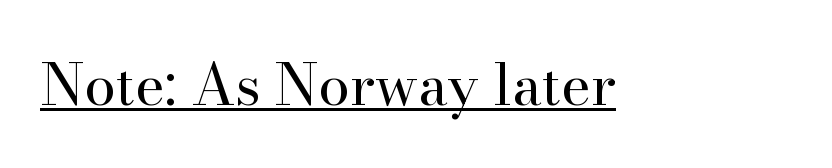
The image shows 57 px regular-weight serif type, upright; set normal letter spacing, underlined; high stroke contrast and a small x-height.
